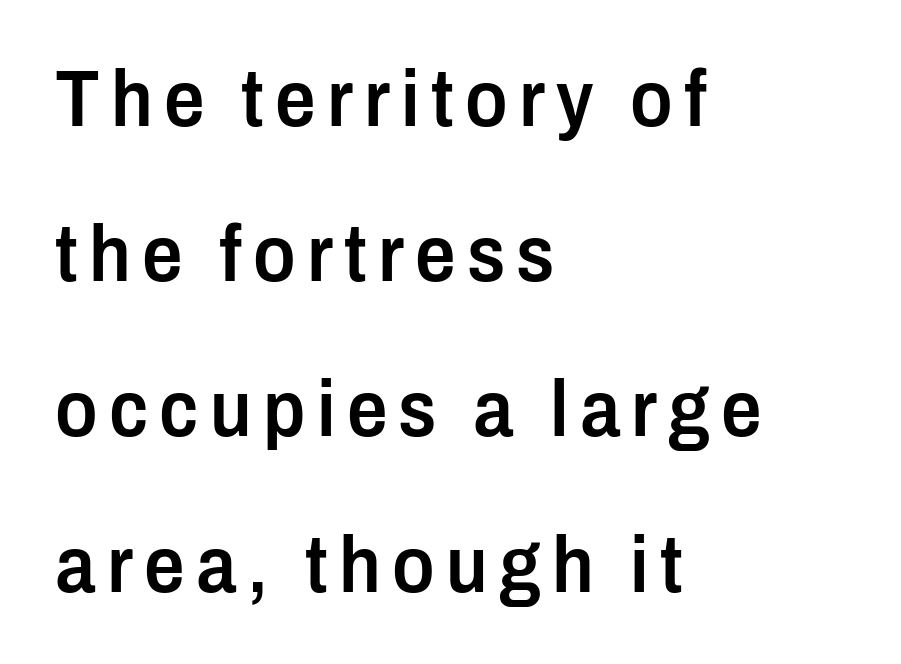
Q: Is the text bold? A: Semi-bold.
Q: Is the text italic (slanted)? A: No, it is upright.
Q: Is the typeface a serif or a sans-serif typeface? A: Sans-serif.
Q: Is the text underlined? A: No.
Q: How is the paragraph aligned? A: Left-aligned.
Q: Is the spacing between lines tight, normal or loose? A: Loose.
Q: Width (condensed, normal, or wide)? A: Condensed.
Q: Stroke contrast? A: Low.
Q: x-height? A: Medium.
Q: Monospaced? A: No.
